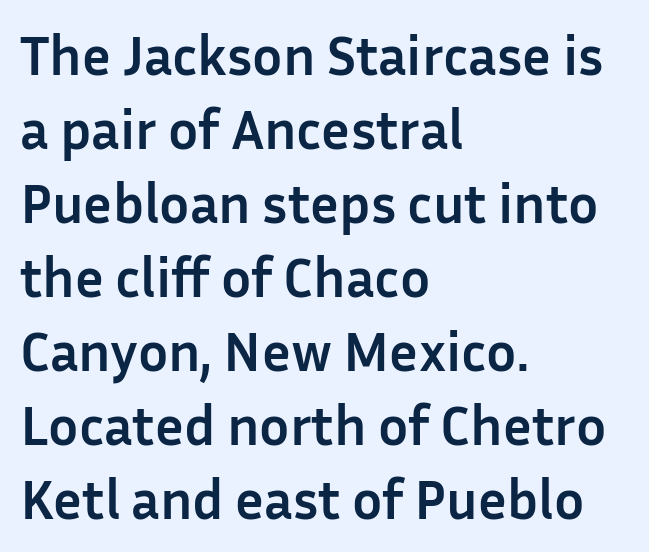
Q: Is the text bold? A: Yes.
Q: Is the text italic (slanted)? A: No, it is upright.
Q: Is the typeface a serif or a sans-serif typeface? A: Sans-serif.
Q: Is the text underlined? A: No.
Q: How is the paragraph aligned? A: Left-aligned.
Q: Is the spacing between letters normal or unusually wide? A: Normal.
Q: Is the spacing between lines tight, normal or loose? A: Normal.
Q: Width (condensed, normal, or wide)? A: Normal.
Q: Stroke contrast? A: Low.
Q: x-height? A: Medium.
Q: Monospaced? A: No.
